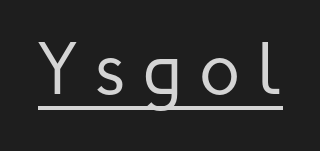
Q: Is the text bold? A: No.
Q: Is the text italic (slanted)? A: No, it is upright.
Q: Is the typeface a serif or a sans-serif typeface? A: Sans-serif.
Q: Is the text underlined? A: Yes.
Q: Is the spacing between letters normal or unusually wide? A: Unusually wide.
Q: Width (condensed, normal, or wide)? A: Normal.
Q: Stroke contrast? A: Low.
Q: x-height? A: Medium.
Q: Monospaced? A: No.
